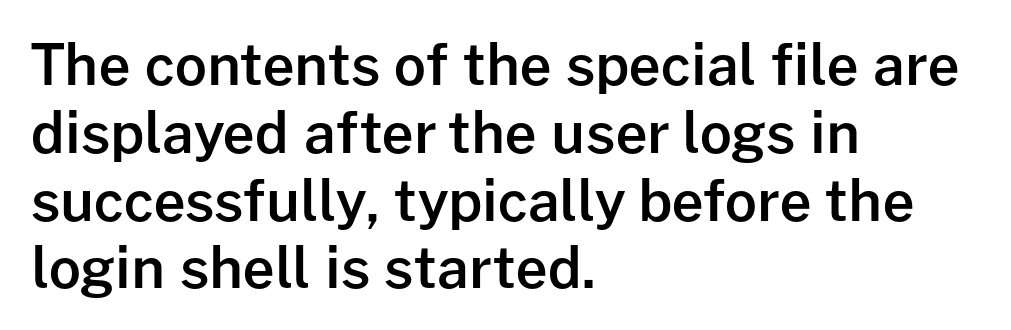
{"serif": "no", "italic": "no", "bold": "semi", "weight": "semibold", "width": "normal", "stroke_contrast": "low", "x_height": "medium", "monospaced": "no", "underline": "no", "align": "left", "line_spacing_ratio": 1.21, "letter_spacing": "normal", "letter_spacing_em": 0.0, "glyph_px": 56}
